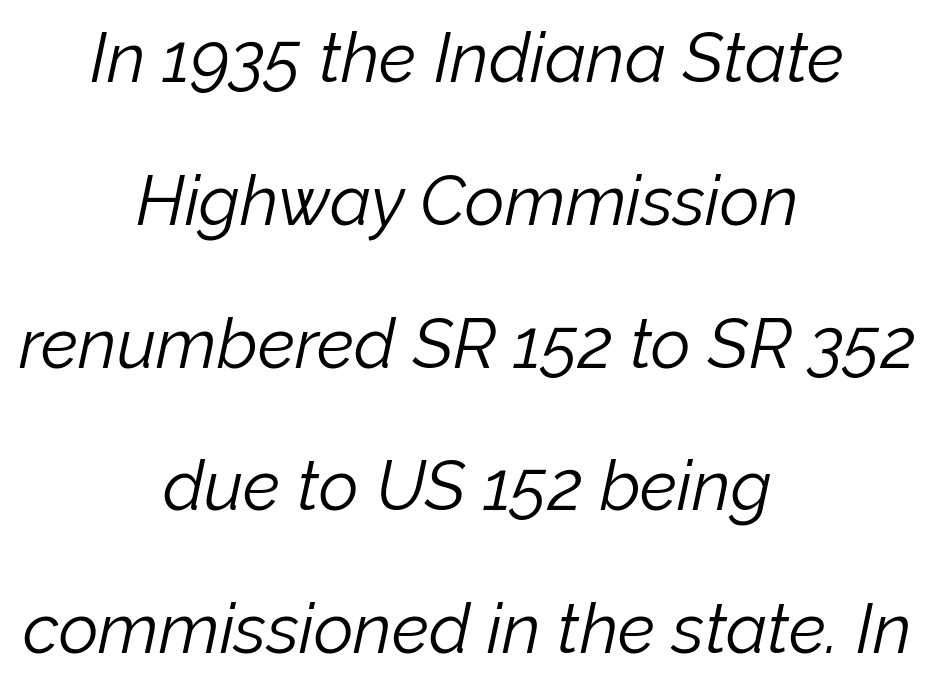
{"italic": "yes", "lean": "right", "slant_degrees": 12, "bold": "no", "weight": "light", "width": "normal", "stroke_contrast": "low", "x_height": "medium", "monospaced": "no", "underline": "no", "align": "center", "line_spacing": "loose", "line_spacing_ratio": 2.07, "letter_spacing": "normal", "letter_spacing_em": 0.0, "glyph_px": 69}
